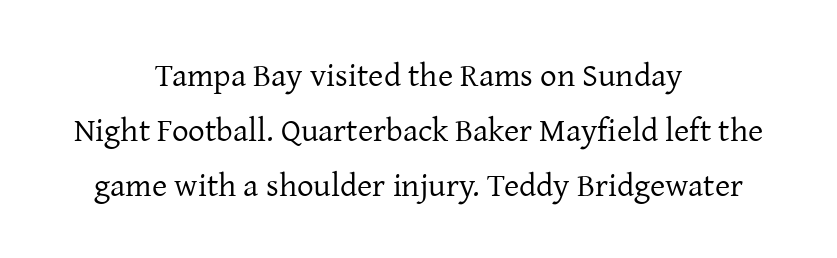
The image shows 33 px regular-weight serif type, upright; set centered, normal line spacing (1.66x), normal letter spacing, not underlined; low stroke contrast and a medium x-height.
